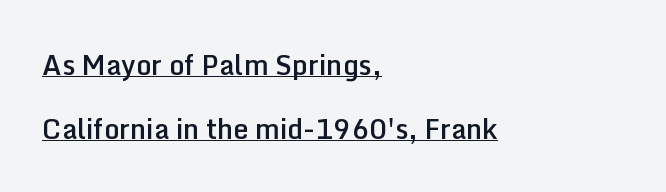
The image shows 27 px text type, upright; set left-aligned, loose line spacing (2.37x), normal letter spacing, underlined.
